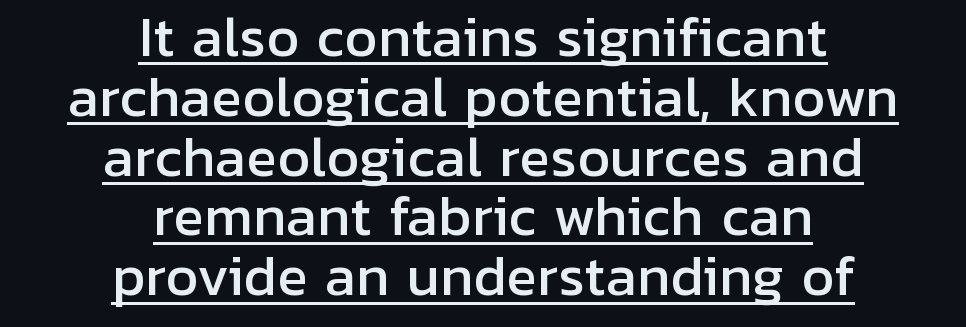
Q: Is the text italic (slanted)? A: No, it is upright.
Q: Is the typeface a serif or a sans-serif typeface? A: Sans-serif.
Q: Is the text underlined? A: Yes.
Q: How is the paragraph aligned? A: Centered.
Q: Is the spacing between letters normal or unusually wide? A: Normal.
Q: Is the spacing between lines tight, normal or loose? A: Tight.
Q: Width (condensed, normal, or wide)? A: Normal.
Q: Stroke contrast? A: Low.
Q: x-height? A: Medium.
Q: Monospaced? A: No.
